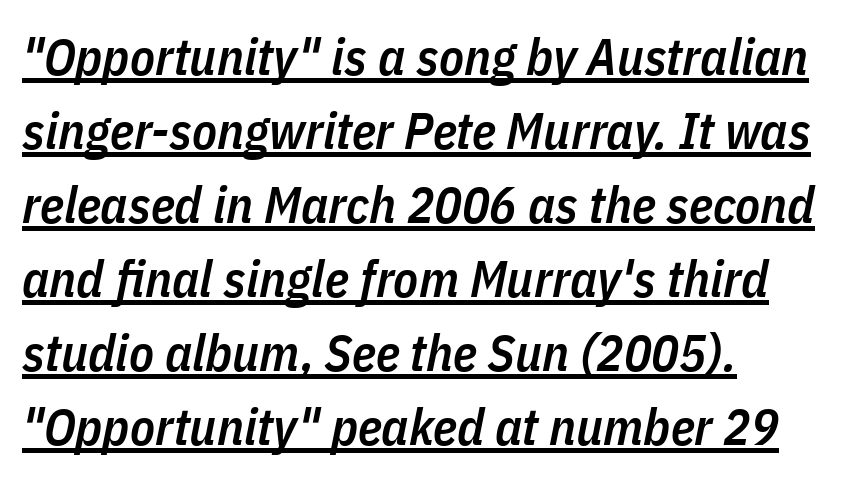
Q: Is the text bold? A: Semi-bold.
Q: Is the text italic (slanted)? A: Yes, it leans right by about 11 degrees.
Q: Is the text underlined? A: Yes.
Q: How is the paragraph aligned? A: Left-aligned.
Q: Is the spacing between letters normal or unusually wide? A: Normal.
Q: Is the spacing between lines tight, normal or loose? A: Normal.
Q: Width (condensed, normal, or wide)? A: Condensed.
Q: Stroke contrast? A: Low.
Q: x-height? A: Medium.
Q: Monospaced? A: No.
